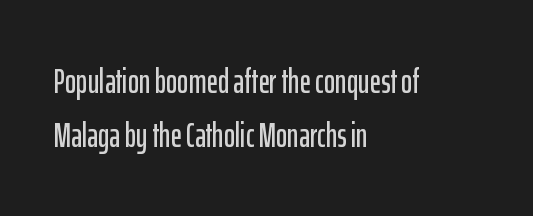
Q: Is the text italic (slanted)? A: No, it is upright.
Q: Is the typeface a serif or a sans-serif typeface? A: Sans-serif.
Q: Is the text underlined? A: No.
Q: How is the paragraph aligned? A: Left-aligned.
Q: Is the spacing between letters normal or unusually wide? A: Normal.
Q: Is the spacing between lines tight, normal or loose? A: Normal.
Q: Width (condensed, normal, or wide)? A: Condensed.
Q: Stroke contrast? A: Low.
Q: x-height? A: Medium.
Q: Monospaced? A: No.
